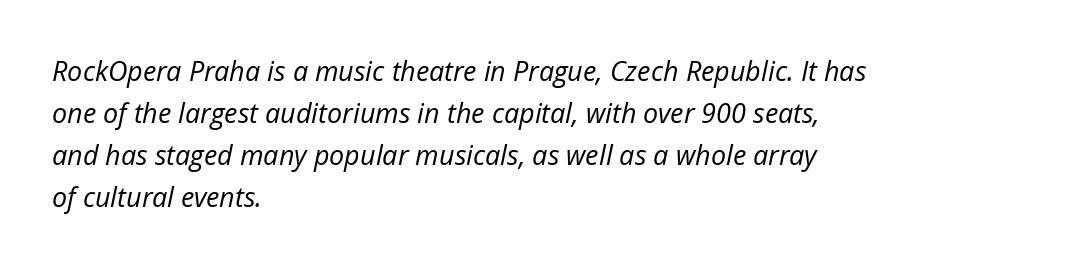
Q: Is the text bold? A: No.
Q: Is the text italic (slanted)? A: Yes, it leans right by about 12 degrees.
Q: Is the text underlined? A: No.
Q: How is the paragraph aligned? A: Left-aligned.
Q: Is the spacing between letters normal or unusually wide? A: Normal.
Q: Is the spacing between lines tight, normal or loose? A: Normal.
